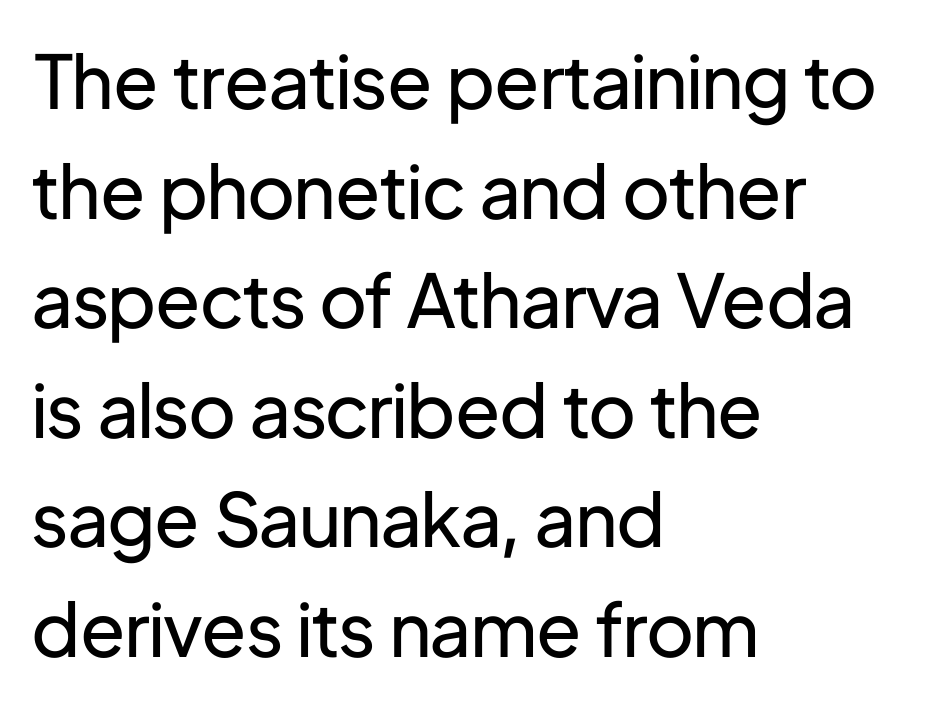
{"serif": "no", "italic": "no", "bold": "no", "weight": "regular", "width": "normal", "stroke_contrast": "low", "x_height": "medium", "monospaced": "no", "underline": "no", "align": "left", "line_spacing": "normal", "line_spacing_ratio": 1.48, "letter_spacing": "normal", "letter_spacing_em": 0.0, "glyph_px": 74}
